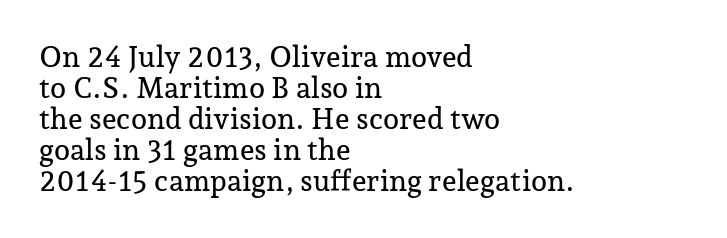
Q: Is the text italic (slanted)? A: No, it is upright.
Q: Is the typeface a serif or a sans-serif typeface? A: Serif.
Q: Is the text underlined? A: No.
Q: How is the paragraph aligned? A: Left-aligned.
Q: Is the spacing between letters normal or unusually wide? A: Normal.
Q: Is the spacing between lines tight, normal or loose? A: Tight.
Q: Width (condensed, normal, or wide)? A: Normal.
Q: Stroke contrast? A: Low.
Q: x-height? A: Medium.
Q: Monospaced? A: No.
